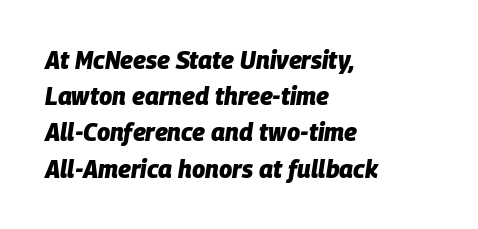
This rendering features lettering with no underline. Does the weight exceed regular? Yes, all the way to bold. Style check: oblique. The rendering anchors every line to the left-hand side. Line spacing here is normal.
